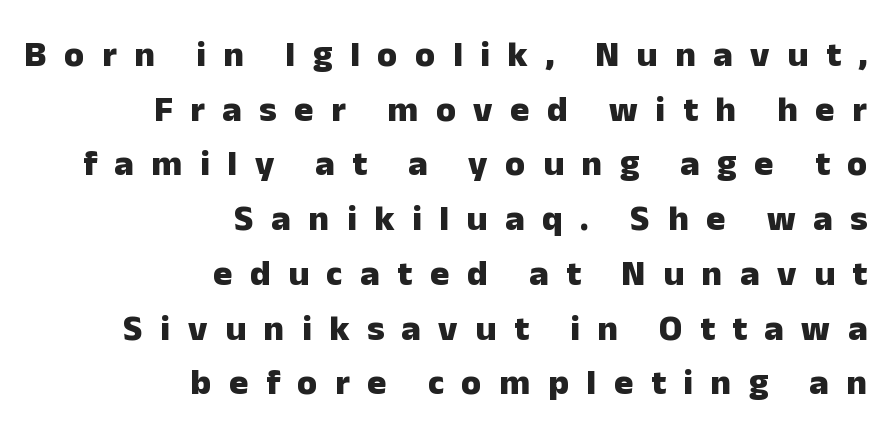
Q: Is the text bold? A: Yes.
Q: Is the text italic (slanted)? A: No, it is upright.
Q: Is the typeface a serif or a sans-serif typeface? A: Sans-serif.
Q: Is the text underlined? A: No.
Q: How is the paragraph aligned? A: Right-aligned.
Q: Is the spacing between letters normal or unusually wide? A: Unusually wide.
Q: Is the spacing between lines tight, normal or loose? A: Normal.
Q: Width (condensed, normal, or wide)? A: Normal.
Q: Stroke contrast? A: Low.
Q: x-height? A: Medium.
Q: Monospaced? A: No.
